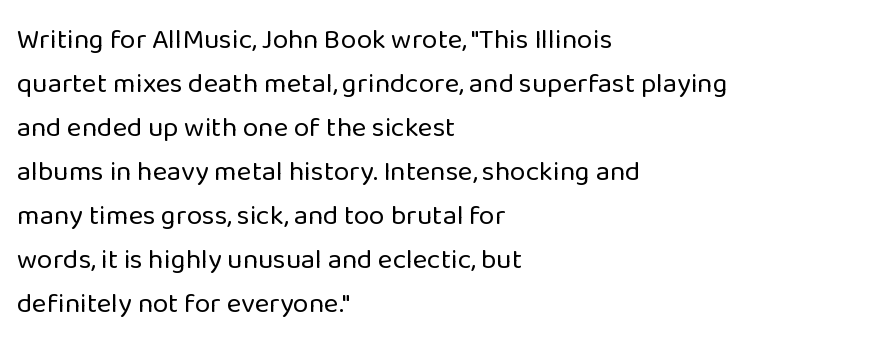
Q: Is the text bold? A: No.
Q: Is the text italic (slanted)? A: No, it is upright.
Q: Is the typeface a serif or a sans-serif typeface? A: Sans-serif.
Q: Is the text underlined? A: No.
Q: How is the paragraph aligned? A: Left-aligned.
Q: Is the spacing between letters normal or unusually wide? A: Normal.
Q: Is the spacing between lines tight, normal or loose? A: Normal.
Q: Width (condensed, normal, or wide)? A: Normal.
Q: Stroke contrast? A: Low.
Q: x-height? A: Medium.
Q: Monospaced? A: No.
